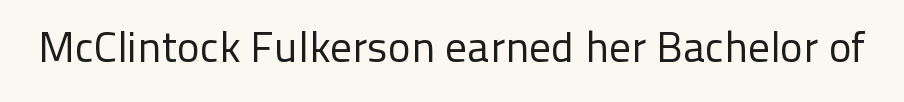
Q: Is the text bold? A: No.
Q: Is the text italic (slanted)? A: No, it is upright.
Q: Is the typeface a serif or a sans-serif typeface? A: Sans-serif.
Q: Is the text underlined? A: No.
Q: Is the spacing between letters normal or unusually wide? A: Normal.
Q: Width (condensed, normal, or wide)? A: Normal.
Q: Stroke contrast? A: Low.
Q: x-height? A: Medium.
Q: Monospaced? A: No.
